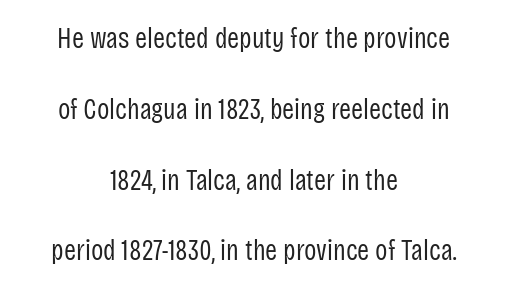
Standard letterfit; no display-style spreading of the glyphs. A typesetter would call this leading open, well beyond the default. The strip under each line holds only bare page. This is roman type, the default non-slanted kind. In terms of letterform style, serifs are entirely absent.
